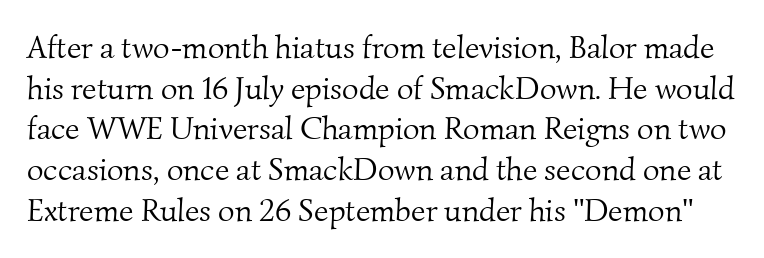
Q: Is the text bold? A: No.
Q: Is the typeface a serif or a sans-serif typeface? A: Serif.
Q: Is the text underlined? A: No.
Q: Is the spacing between letters normal or unusually wide? A: Normal.
Q: Is the spacing between lines tight, normal or loose? A: Normal.
Q: Width (condensed, normal, or wide)? A: Normal.
Q: Stroke contrast? A: Medium.
Q: x-height? A: Small.
Q: Monospaced? A: No.
